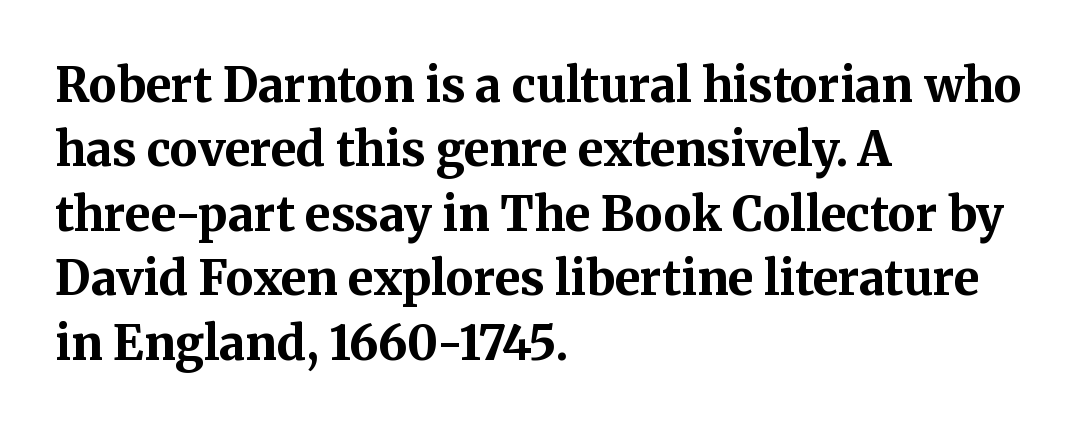
The image shows 47 px bold serif type, upright; set left-aligned, normal line spacing (1.37x), normal letter spacing, not underlined; medium stroke contrast and a medium x-height.
